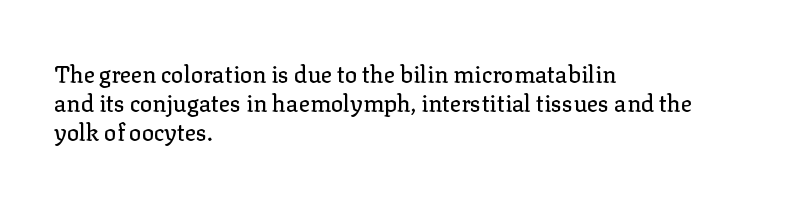
The image shows 23 px text type, upright; set left-aligned, normal line spacing (1.27x), normal letter spacing, not underlined.
